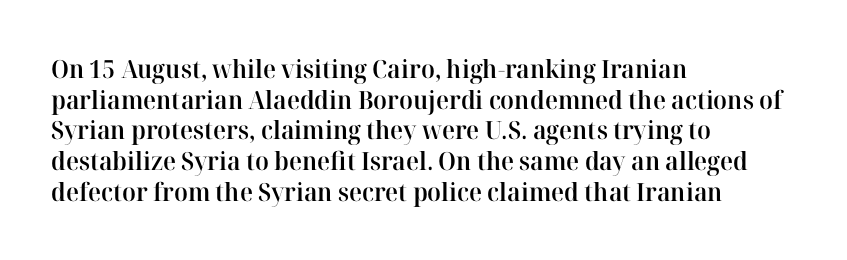
The image shows 25 px text type, upright; set left-aligned, line spacing 1.23x, normal letter spacing, not underlined.
